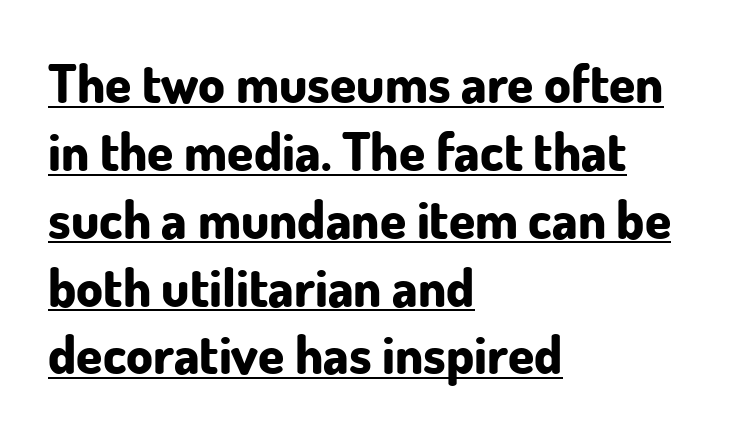
Q: Is the text bold? A: Yes.
Q: Is the text italic (slanted)? A: No, it is upright.
Q: Is the typeface a serif or a sans-serif typeface? A: Sans-serif.
Q: Is the text underlined? A: Yes.
Q: How is the paragraph aligned? A: Left-aligned.
Q: Is the spacing between letters normal or unusually wide? A: Normal.
Q: Is the spacing between lines tight, normal or loose? A: Normal.
Q: Width (condensed, normal, or wide)? A: Normal.
Q: Stroke contrast? A: Low.
Q: x-height? A: Small.
Q: Monospaced? A: No.
